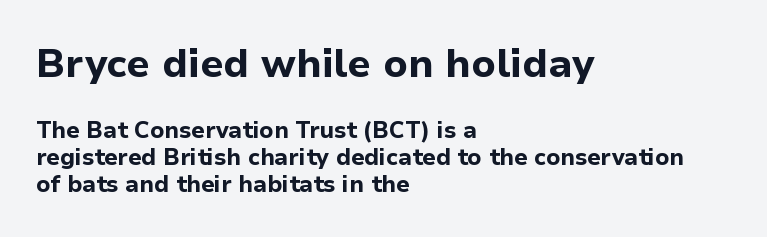
These lines are composed in type without serifs. The face used here is proportionally spaced, like ordinary book or web type. Words appear dense and cohesive because spacing is normal. The setting favours the left margin, as ordinary paragraphs usually do.
